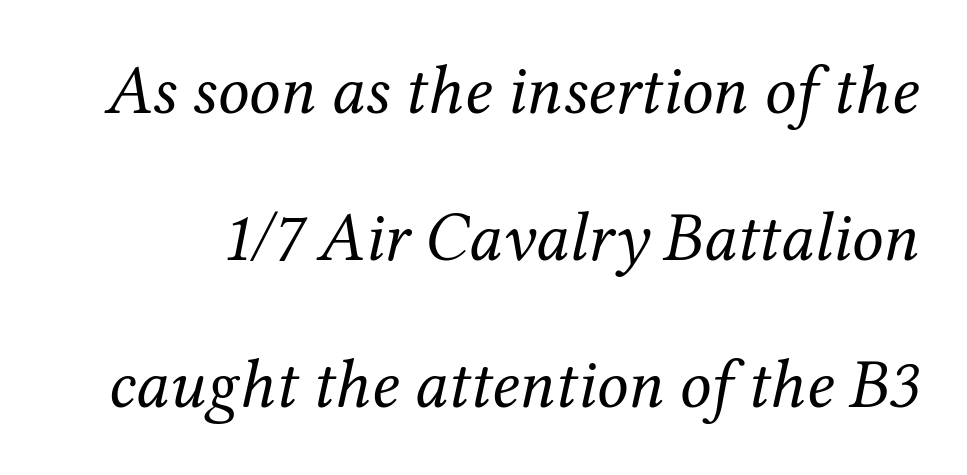
These lines are rendered in a variable-pitch font. No word sits above an underline. In terms of posture, this sample is oblique. These lines are composed in type with serifs. Here the glyphs are tracked normally, forming tight word shapes.
